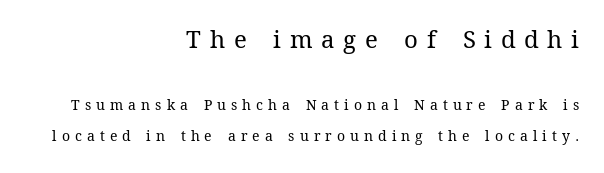
Students, observe: this is what heavily led, spacious text looks like. Ascenders rise straight up at ninety degrees. The string is rendered with underlining switched off. Nothing heavy about these letters — not bold at all.
